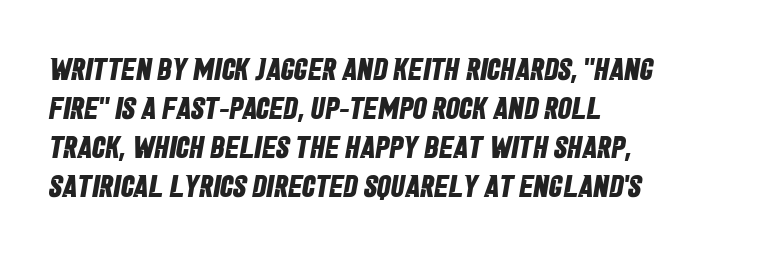
The image shows 31 px bold, condensed sans-serif type; set left-aligned, normal line spacing (1.26x), normal letter spacing, not underlined; low stroke contrast and a large x-height.
